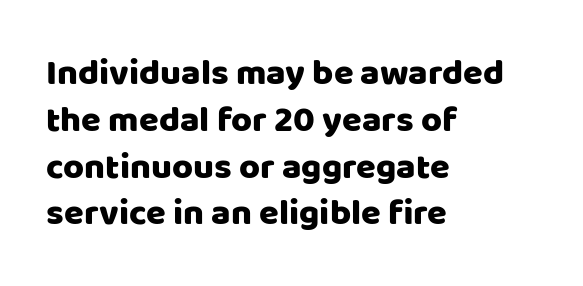
Q: Is the text italic (slanted)? A: No, it is upright.
Q: Is the typeface a serif or a sans-serif typeface? A: Sans-serif.
Q: Is the text underlined? A: No.
Q: How is the paragraph aligned? A: Left-aligned.
Q: Is the spacing between letters normal or unusually wide? A: Normal.
Q: Is the spacing between lines tight, normal or loose? A: Normal.
Q: Width (condensed, normal, or wide)? A: Normal.
Q: Stroke contrast? A: Low.
Q: x-height? A: Large.
Q: Monospaced? A: No.
